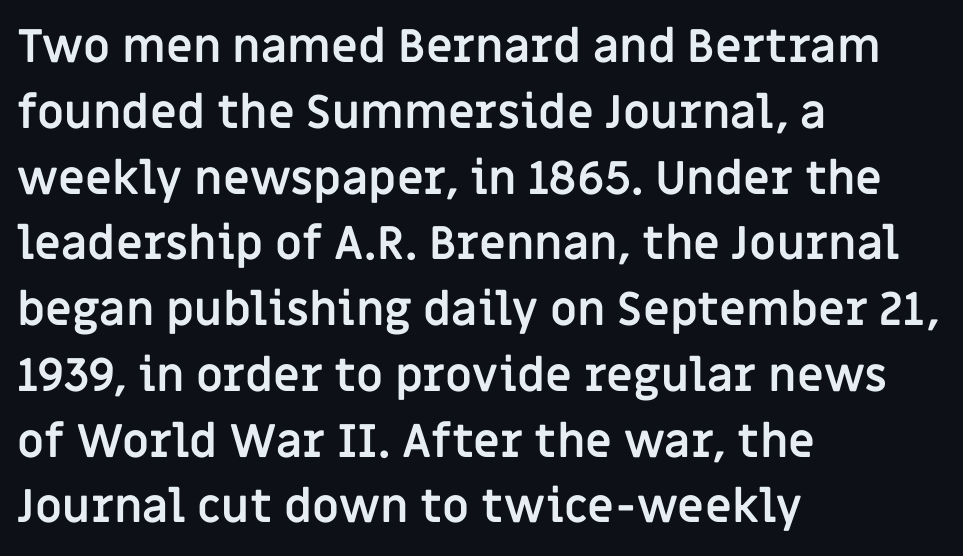
{"serif": "no", "italic": "no", "bold": "yes", "weight": "semibold", "width": "normal", "stroke_contrast": "low", "x_height": "large", "monospaced": "no", "underline": "no", "align": "left", "line_spacing": "normal", "line_spacing_ratio": 1.43, "letter_spacing": "normal", "letter_spacing_em": 0.0, "glyph_px": 46}
